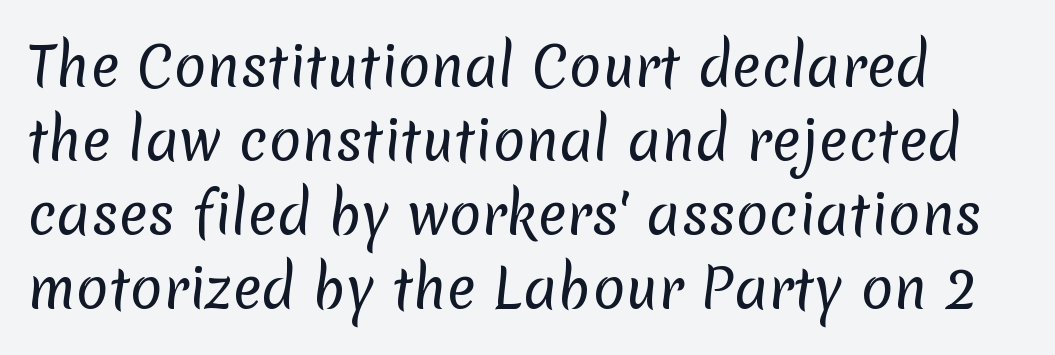
Q: Is the text bold? A: No.
Q: Is the typeface a serif or a sans-serif typeface? A: Sans-serif.
Q: Is the text underlined? A: No.
Q: Is the spacing between letters normal or unusually wide? A: Normal.
Q: Is the spacing between lines tight, normal or loose? A: Normal.
Q: Width (condensed, normal, or wide)? A: Normal.
Q: Stroke contrast? A: Low.
Q: x-height? A: Medium.
Q: Monospaced? A: No.
